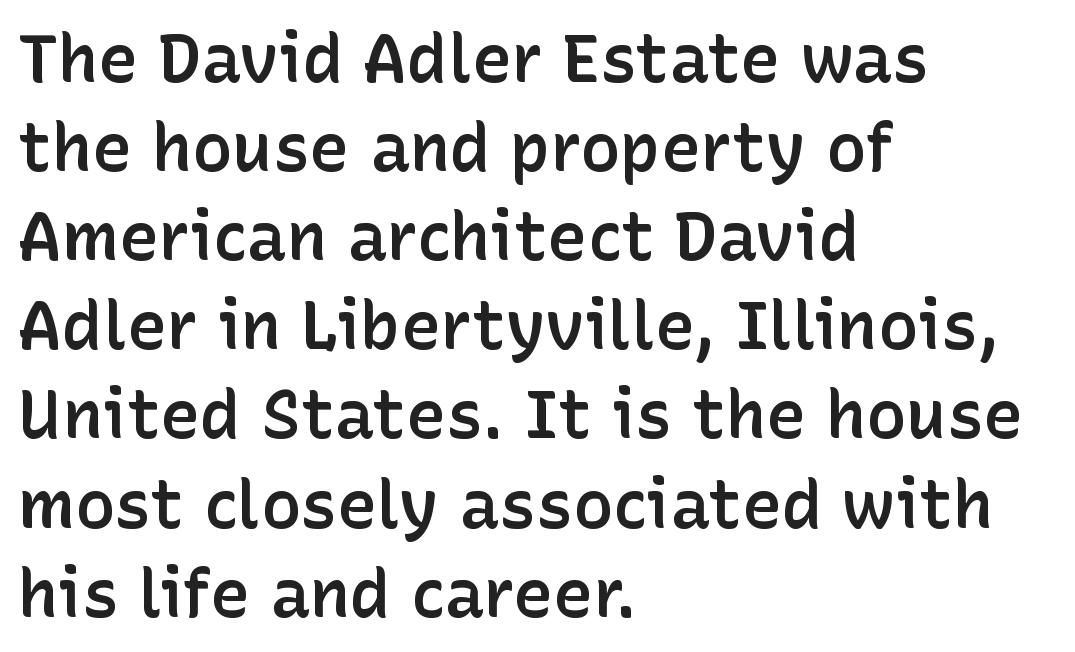
{"serif": "no", "italic": "no", "bold": "semi", "weight": "semibold", "width": "normal", "stroke_contrast": "low", "x_height": "medium", "monospaced": "no", "underline": "no", "align": "left", "line_spacing": "normal", "line_spacing_ratio": 1.33, "letter_spacing": "normal", "letter_spacing_em": 0.0, "glyph_px": 67}
